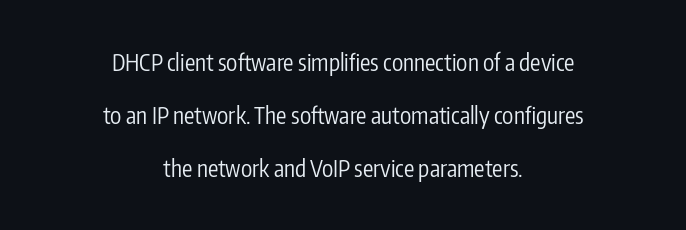
The image shows 23 px text type, upright; set centered, loose line spacing (2.3x), normal letter spacing, not underlined.
